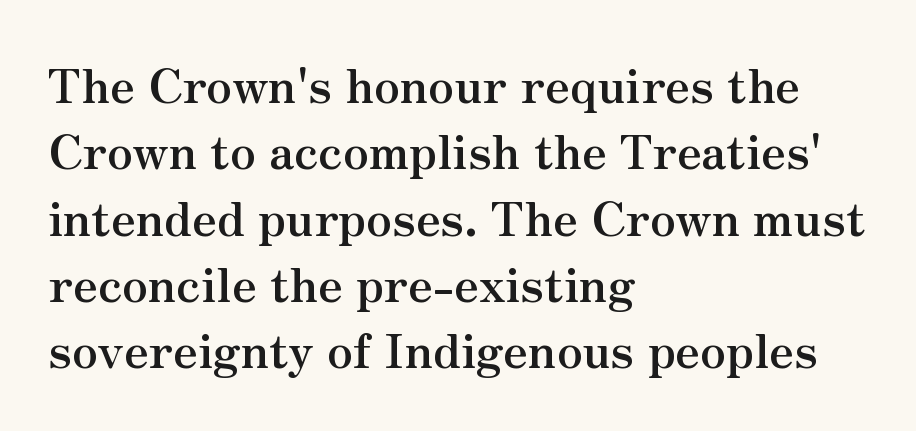
Q: Is the text bold? A: Yes.
Q: Is the text italic (slanted)? A: No, it is upright.
Q: Is the typeface a serif or a sans-serif typeface? A: Serif.
Q: Is the text underlined? A: No.
Q: How is the paragraph aligned? A: Left-aligned.
Q: Is the spacing between letters normal or unusually wide? A: Normal.
Q: Is the spacing between lines tight, normal or loose? A: Normal.
Q: Width (condensed, normal, or wide)? A: Normal.
Q: Stroke contrast? A: Medium.
Q: x-height? A: Small.
Q: Monospaced? A: No.
